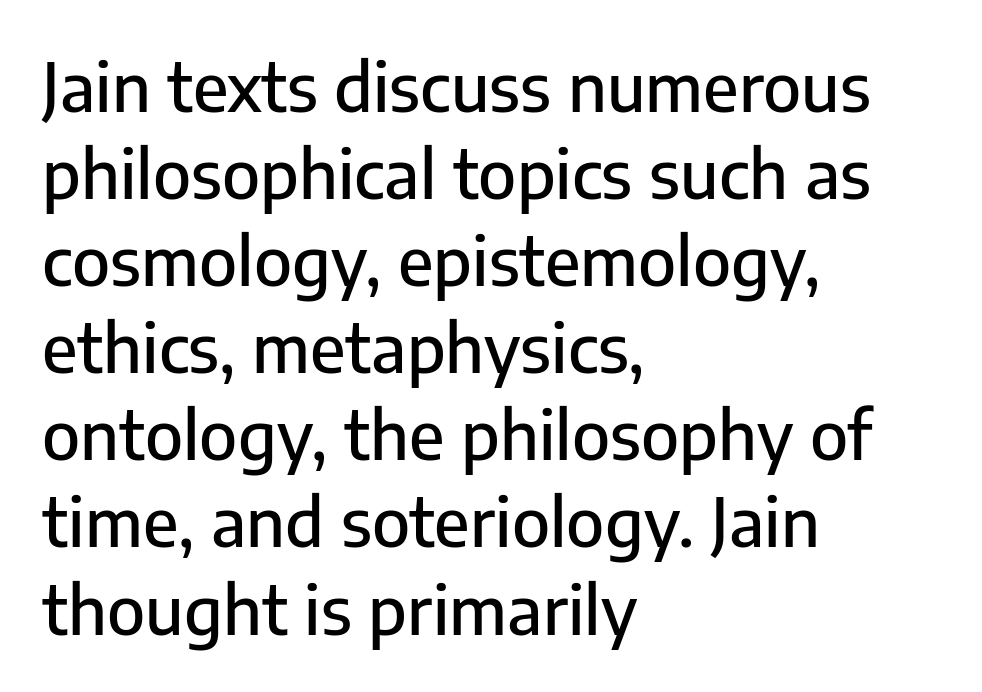
{"serif": "no", "italic": "no", "width": "normal", "stroke_contrast": "low", "x_height": "medium", "monospaced": "no", "underline": "no", "align": "left", "line_spacing": "normal", "line_spacing_ratio": 1.3, "letter_spacing": "normal", "letter_spacing_em": 0.0, "glyph_px": 67}
